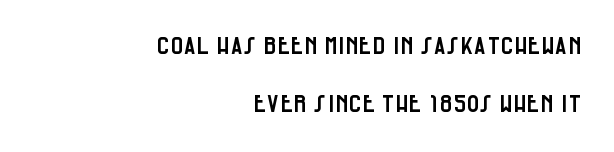
No word sits above an underline. The letterforms sit shoulder to shoulder at normal distance. Notice how the stems are strictly vertical — no italics here. Loosely led — the rows are spread out. If you drew a ruler down the right edge, every line would touch it.
